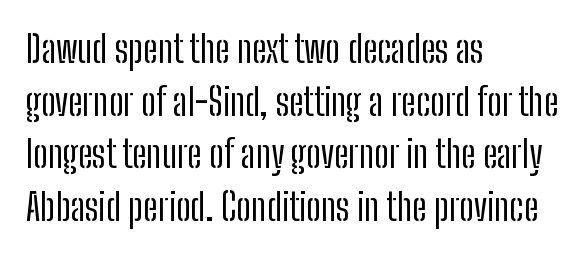
Proportional: the letters do not fall into vertical columns. Rows of type keep a routine distance in the vertical direction. Only glyphs here, with clear space below each row. If you drew a line through each stem, it would be perfectly vertical.
